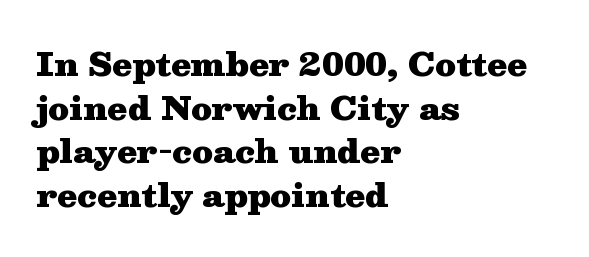
The image shows 32 px heavy, wide serif type, upright; set left-aligned, normal line spacing (1.36x), normal letter spacing, not underlined; medium stroke contrast and a medium x-height.
